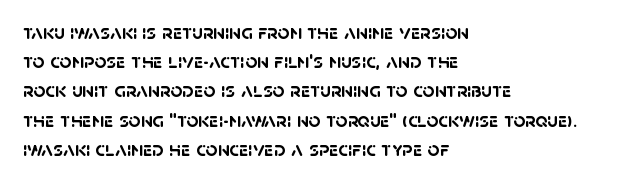
Q: Is the text bold? A: Yes.
Q: Is the text underlined? A: No.
Q: How is the paragraph aligned? A: Left-aligned.
Q: Is the spacing between letters normal or unusually wide? A: Normal.
Q: Is the spacing between lines tight, normal or loose? A: Normal.
